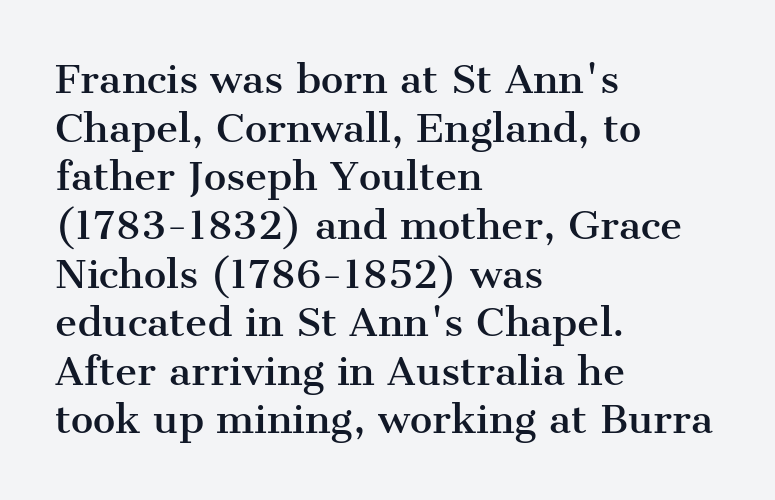
Q: Is the text italic (slanted)? A: No, it is upright.
Q: Is the typeface a serif or a sans-serif typeface? A: Serif.
Q: Is the text underlined? A: No.
Q: How is the paragraph aligned? A: Left-aligned.
Q: Is the spacing between letters normal or unusually wide? A: Normal.
Q: Is the spacing between lines tight, normal or loose? A: Normal.
Q: Width (condensed, normal, or wide)? A: Normal.
Q: Stroke contrast? A: Medium.
Q: x-height? A: Medium.
Q: Monospaced? A: No.
